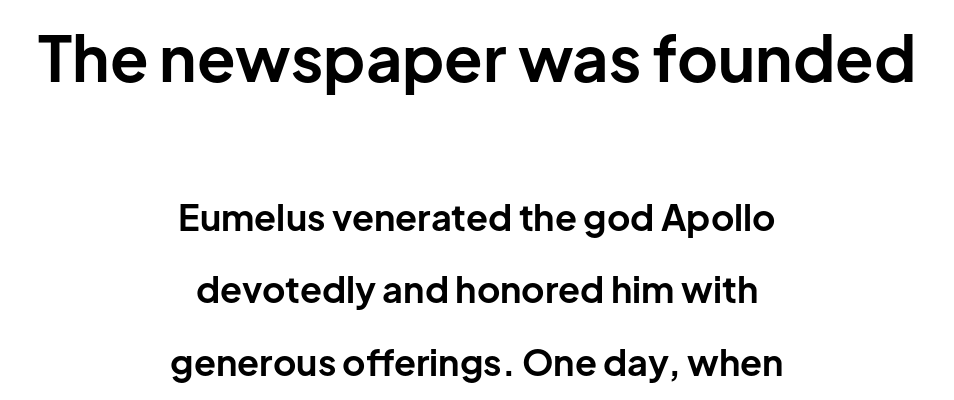
The characters look thick and weighty, a clear bold. The letters advance in unequal steps, a hallmark of proportional type. Loosely led — the rows are spread out. The emphasis by scale lands on block number one, above.
